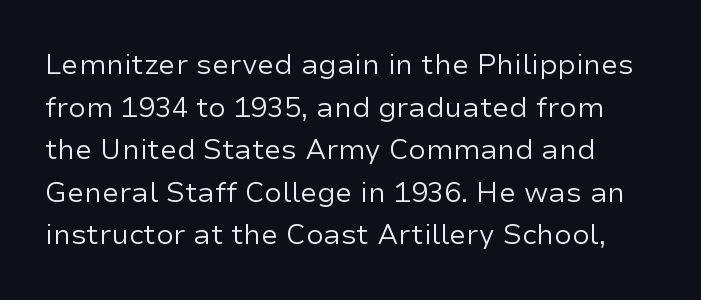
Q: Is the text bold? A: No.
Q: Is the text italic (slanted)? A: No, it is upright.
Q: Is the typeface a serif or a sans-serif typeface? A: Sans-serif.
Q: Is the text underlined? A: No.
Q: Is the spacing between letters normal or unusually wide? A: Normal.
Q: Is the spacing between lines tight, normal or loose? A: Normal.
Q: Width (condensed, normal, or wide)? A: Normal.
Q: Stroke contrast? A: Low.
Q: x-height? A: Medium.
Q: Monospaced? A: No.
